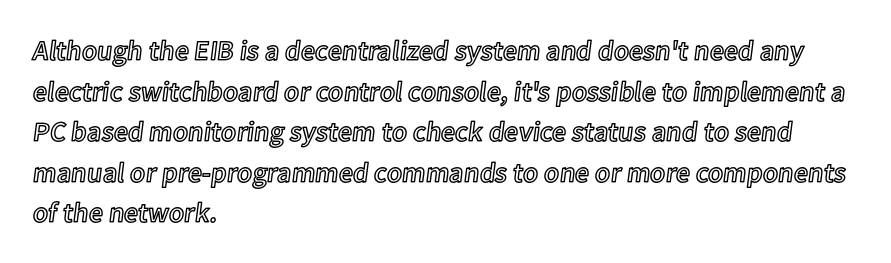
{"width": "normal", "x_height": "medium", "monospaced": "no", "underline": "no", "align": "left", "line_spacing": "normal", "line_spacing_ratio": 1.45, "letter_spacing": "normal", "letter_spacing_em": 0.0, "glyph_px": 28}
